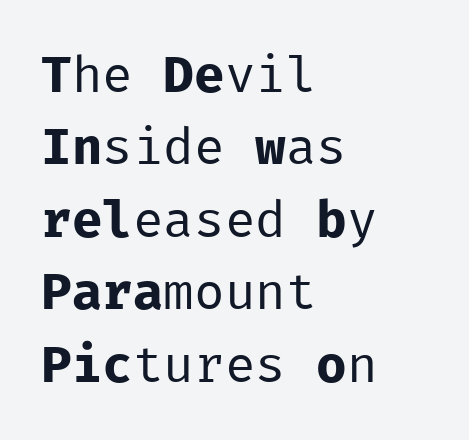
Regarding leading, the lines here are spaced in the standard way. Observe the ordinary spacing: letters are neighbours, not strangers. Words float on clear page, feet unadorned. When letters stand straight like this, we call the style roman or upright. Monospaced: the letters line up in strict vertical columns. The rendering anchors every line to the left-hand side.
